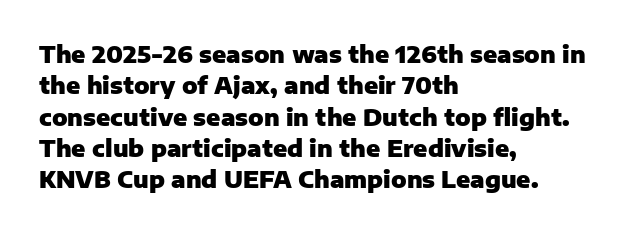
{"italic": "no", "bold": "yes", "underline": "no", "align": "left", "line_spacing": "normal", "line_spacing_ratio": 1.36, "letter_spacing": "normal", "letter_spacing_em": 0.0, "glyph_px": 23}
